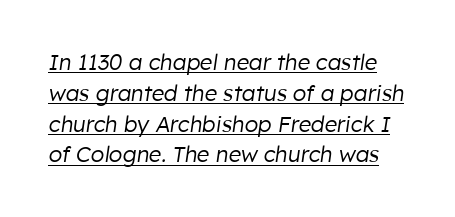
{"italic": "yes", "lean": "right", "slant_degrees": 8, "bold": "no", "underline": "yes", "line_spacing": "normal", "line_spacing_ratio": 1.4, "letter_spacing": "normal", "letter_spacing_em": 0.0, "glyph_px": 22}
